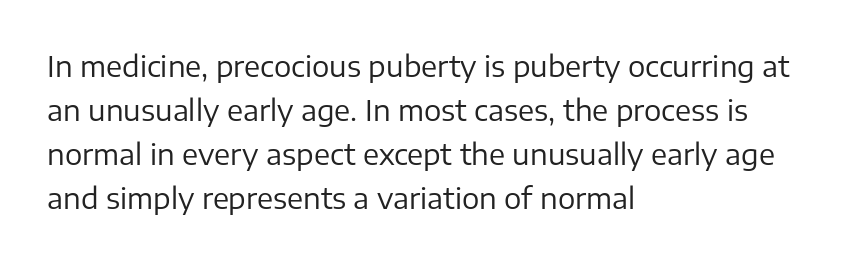
Q: Is the text bold? A: No.
Q: Is the text italic (slanted)? A: No, it is upright.
Q: Is the typeface a serif or a sans-serif typeface? A: Sans-serif.
Q: Is the text underlined? A: No.
Q: How is the paragraph aligned? A: Left-aligned.
Q: Is the spacing between letters normal or unusually wide? A: Normal.
Q: Is the spacing between lines tight, normal or loose? A: Normal.
Q: Width (condensed, normal, or wide)? A: Normal.
Q: Stroke contrast? A: Low.
Q: x-height? A: Medium.
Q: Monospaced? A: No.
